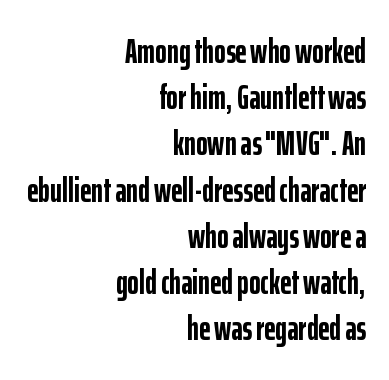
The image shows 35 px semibold, condensed sans-serif type, upright; set right-aligned, normal line spacing (1.32x), normal letter spacing, not underlined; low stroke contrast and a medium x-height.
